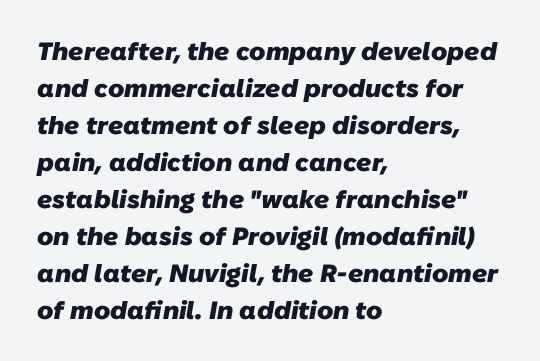
Q: Is the text bold? A: Yes.
Q: Is the text underlined? A: No.
Q: How is the paragraph aligned? A: Left-aligned.
Q: Is the spacing between letters normal or unusually wide? A: Normal.
Q: Is the spacing between lines tight, normal or loose? A: Normal.
